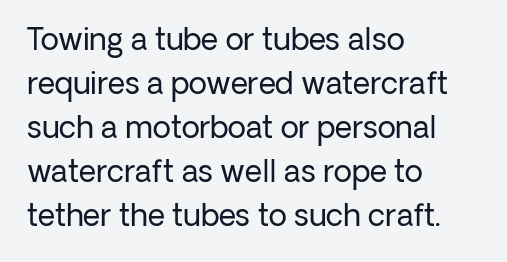
Q: Is the text bold? A: No.
Q: Is the text italic (slanted)? A: No, it is upright.
Q: Is the typeface a serif or a sans-serif typeface? A: Sans-serif.
Q: Is the text underlined? A: No.
Q: How is the paragraph aligned? A: Left-aligned.
Q: Is the spacing between letters normal or unusually wide? A: Normal.
Q: Is the spacing between lines tight, normal or loose? A: Normal.
Q: Width (condensed, normal, or wide)? A: Normal.
Q: Stroke contrast? A: Low.
Q: x-height? A: Medium.
Q: Monospaced? A: No.
